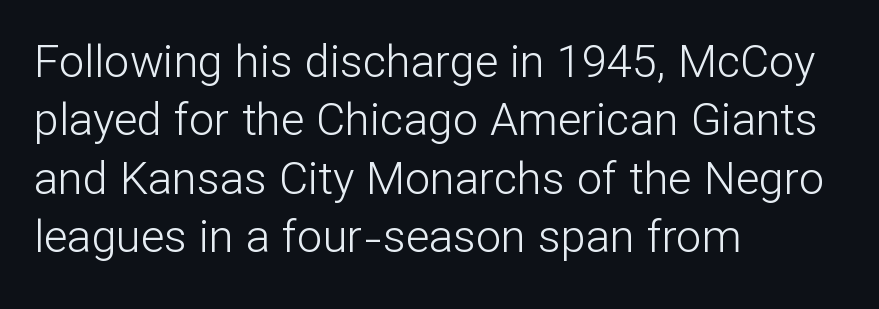
{"serif": "no", "italic": "no", "bold": "no", "weight": "light", "width": "normal", "stroke_contrast": "low", "x_height": "medium", "monospaced": "no", "underline": "no", "align": "left", "line_spacing": "normal", "line_spacing_ratio": 1.3, "letter_spacing": "normal", "letter_spacing_em": 0.0, "glyph_px": 45}
